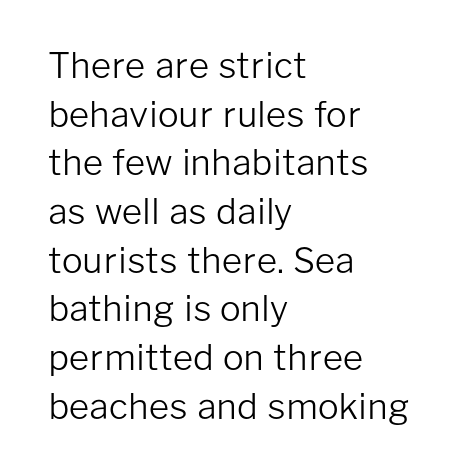
{"serif": "no", "italic": "no", "bold": "no", "weight": "light", "width": "normal", "stroke_contrast": "low", "x_height": "medium", "monospaced": "no", "underline": "no", "align": "left", "line_spacing": "normal", "line_spacing_ratio": 1.39, "letter_spacing": "normal", "letter_spacing_em": 0.0, "glyph_px": 35}
